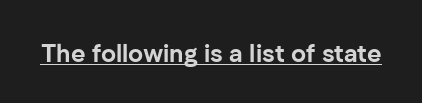
The face used here appears with an underline applied. Nope, not italic — everything's standing straight. This is heavy type, rendered in bold. Nobody touched the tracking dial on this one.
